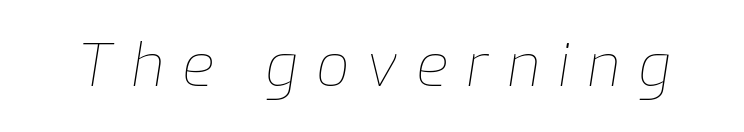
The typeface has the unassuming heft of standard copy or less. The gaps between neighbouring characters are conspicuously large. The passage shown is typed in a proportional face where columns would drift. Italic: yes, the glyphs are oblique. Clear beneath every line of the passage.
